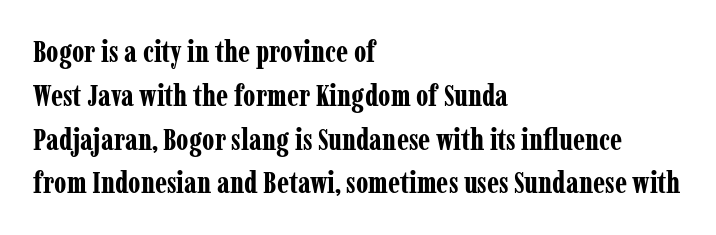
Q: Is the text bold? A: Yes.
Q: Is the text italic (slanted)? A: No, it is upright.
Q: Is the typeface a serif or a sans-serif typeface? A: Serif.
Q: Is the text underlined? A: No.
Q: How is the paragraph aligned? A: Left-aligned.
Q: Is the spacing between letters normal or unusually wide? A: Normal.
Q: Is the spacing between lines tight, normal or loose? A: Normal.
Q: Width (condensed, normal, or wide)? A: Condensed.
Q: Stroke contrast? A: Low.
Q: x-height? A: Medium.
Q: Monospaced? A: No.
